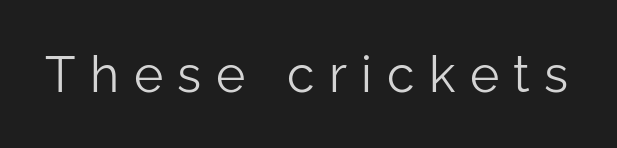
A quiet, ordinary-to-light weight characterises the typeface. The rendering inserts visible extra space after every character. Lines of text with bare space underneath. The rendering uses natural spacing where letterforms have individual widths. The lettering stays uniformly vertical, giving the passage a roman look. Is this a sans? Yes — the strokes have no serifs.
